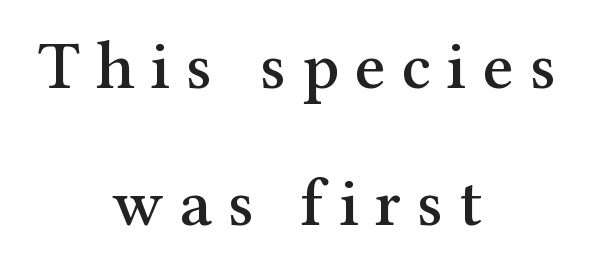
One-word summary of the alignment: center. The rendering uses natural spacing where letterforms have individual widths. Posture: straight, roman, zero tilt. In terms of letterspacing, this is a distinctly airy, spread setting. Serif or sans? Serif — the stroke terminals have little feet.
